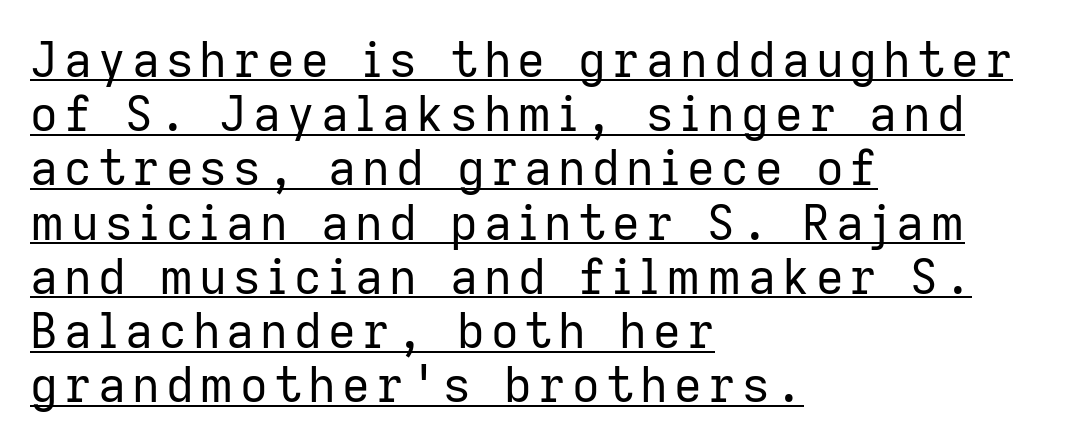
The lettering holds an erect, upright posture throughout. Observe the absence of serifs on each vertical stroke in this sample. Character widths vary here, with narrow letters taking less room than wide ones. Does a line run under the words? Yes, clearly.
